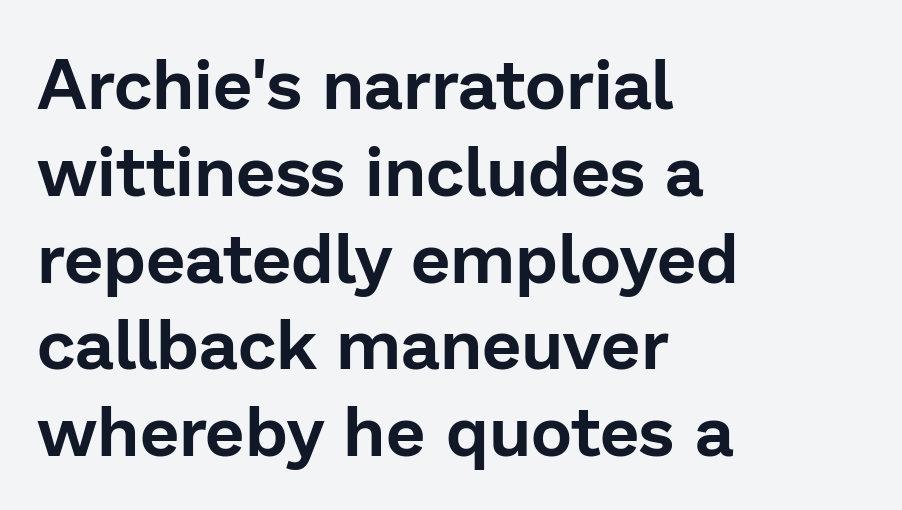
Unlike a traditional serif, this face leaves its strokes unadorned. Underline: absent. The paragraph shown leans on its left margin. This sample uses plain, unmodified letter spacing. Spacing verdict: proportional, widths tailored to each character.
